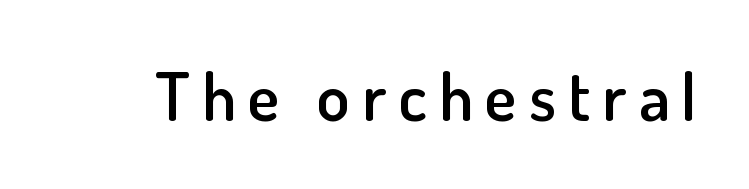
The letters are semibold — heavier than regular but short of a full bold. These lines are rendered in a variable-pitch font. Descender tails drop into unmarked territory. The text was rendered using a sans face with plain stroke endings. Rendered with straight, roman letterforms.
